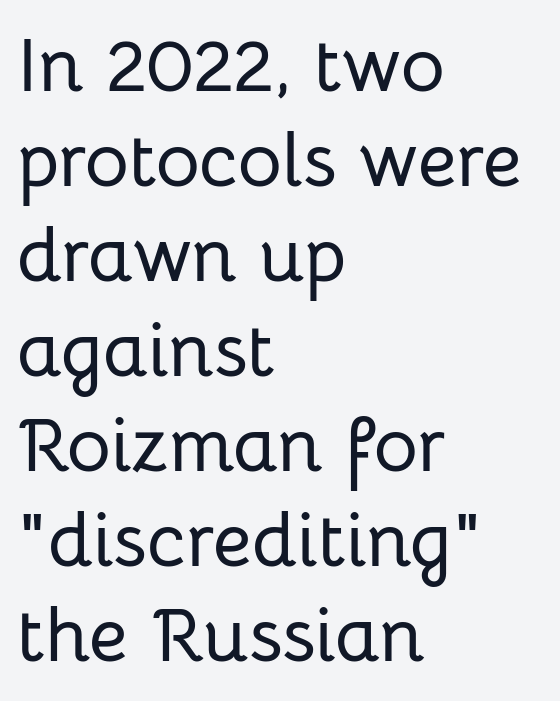
This sample is left-justified, so line endings fall wherever the words run out. Proportional: the letters do not fall into vertical columns. Descender tails drop into unmarked territory. One glance says typical: line gaps are just what's usual. Italic: no, the glyphs are upright roman. Is the letter spacing exaggerated? No — it looks like the ordinary default.
